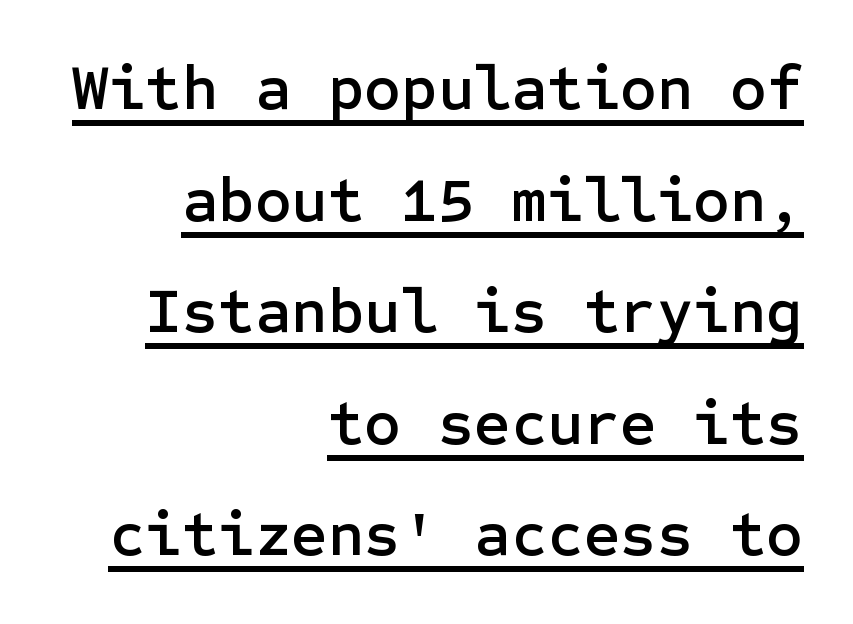
The image shows 63 px sans-serif type, upright; set right-aligned, line spacing 1.77x, normal letter spacing, underlined; low stroke contrast and a medium x-height.
